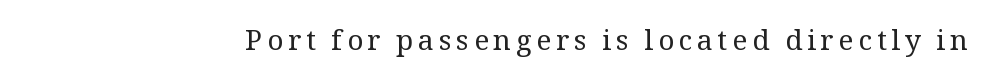
{"serif": "yes", "italic": "no", "bold": "no", "weight": "regular", "width": "normal", "stroke_contrast": "medium", "x_height": "medium", "monospaced": "no", "underline": "no", "glyph_px": 28}
